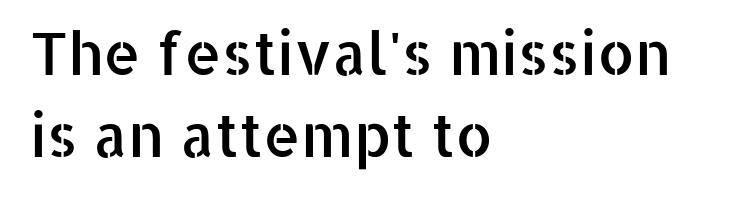
The letters stand straight up with perfectly vertical stems. Think of a printed novel: that variable character pitch is what you see here. How would I describe the line gaps? Plain and ordinary. Regarding serifs, this sample does without them. The baseline area is clear.
